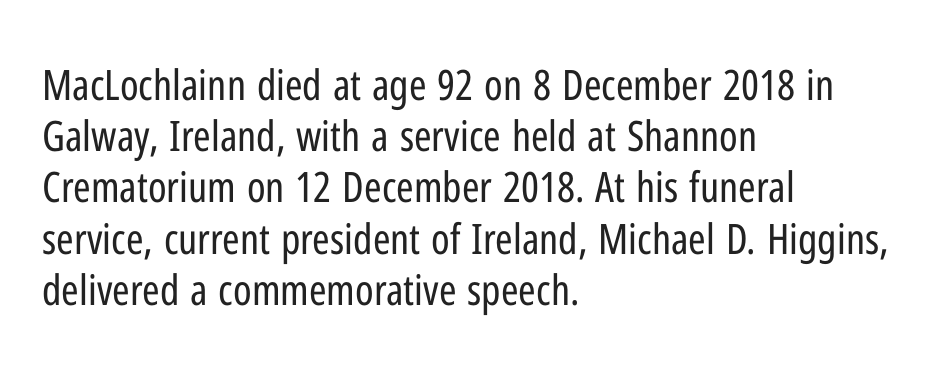
{"serif": "no", "italic": "no", "bold": "no", "weight": "regular", "width": "condensed", "stroke_contrast": "low", "x_height": "medium", "monospaced": "no", "underline": "no", "align": "left", "line_spacing_ratio": 1.22, "letter_spacing": "normal", "letter_spacing_em": 0.0, "glyph_px": 42}
